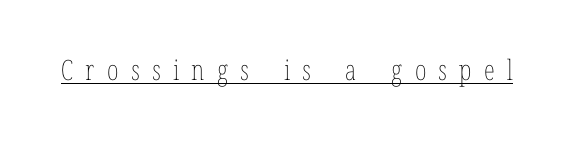
Is the type heavy? It reads as light-to-regular instead. Tracking here is generous; glyphs stand well apart from one another. A typographer would call this underscored text. Spacing verdict: proportional, widths tailored to each character.
